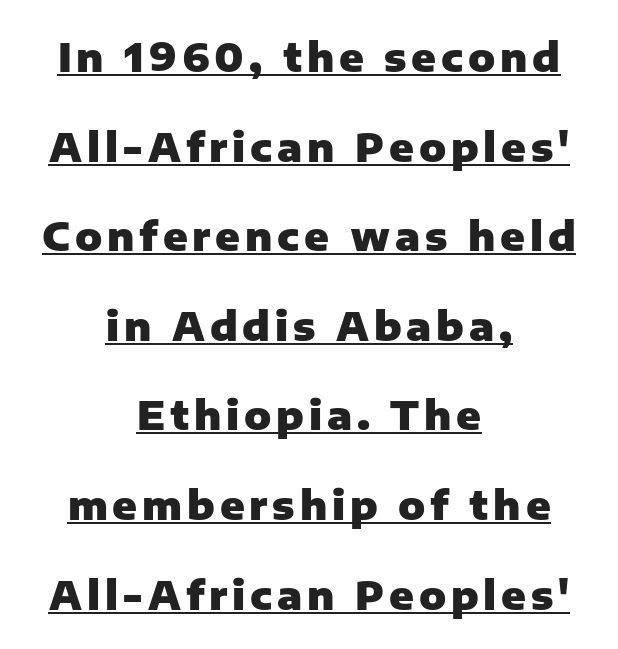
{"serif": "no", "italic": "no", "bold": "yes", "weight": "heavy", "width": "normal", "stroke_contrast": "low", "x_height": "medium", "monospaced": "no", "underline": "yes", "align": "center", "line_spacing": "loose", "line_spacing_ratio": 2.24, "glyph_px": 40}
